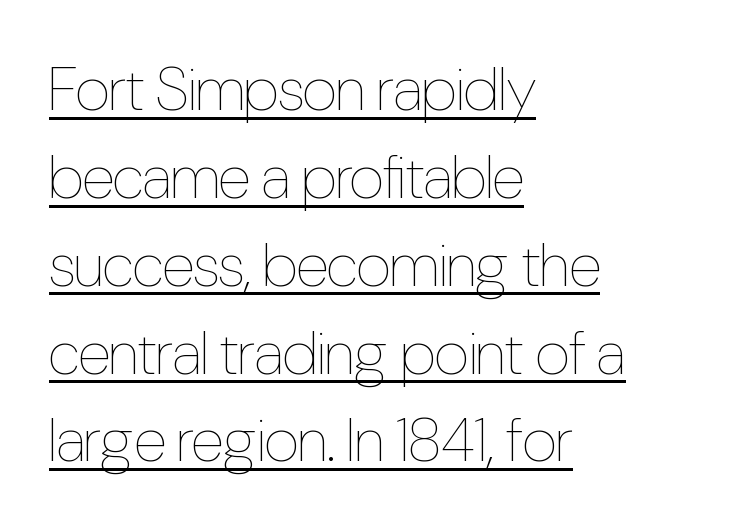
{"italic": "no", "bold": "no", "weight": "thin", "width": "condensed", "stroke_contrast": "low", "x_height": "medium", "monospaced": "no", "underline": "yes", "align": "left", "line_spacing": "normal", "line_spacing_ratio": 1.44, "letter_spacing": "normal", "letter_spacing_em": 0.0, "glyph_px": 61}
